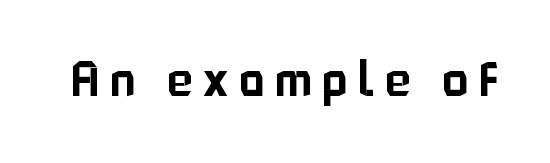
The image shows 48 px sans-serif type, upright; set unusually wide letter spacing (+0.22 em), not underlined; low stroke contrast and a medium x-height.
